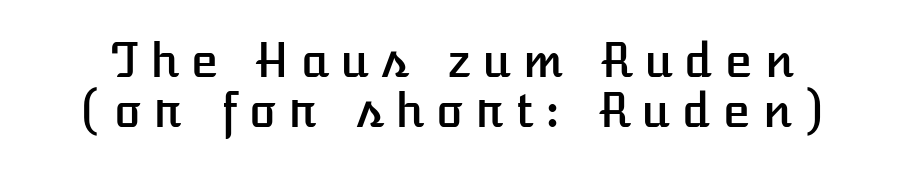
Reading down the column, the eye jumps only a short way to each next line. Any mark beneath the type? The region is blank. A typesetter would call this heavily tracked-out type. Italic? Not at all — the glyphs are vertical. Character widths vary here, with narrow letters taking less room than wide ones.
